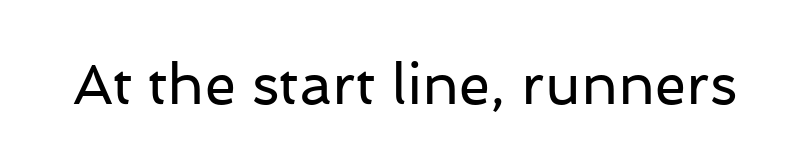
Q: Is the text bold? A: No.
Q: Is the text italic (slanted)? A: No, it is upright.
Q: Is the typeface a serif or a sans-serif typeface? A: Sans-serif.
Q: Is the text underlined? A: No.
Q: Is the spacing between letters normal or unusually wide? A: Normal.
Q: Width (condensed, normal, or wide)? A: Normal.
Q: Stroke contrast? A: Low.
Q: x-height? A: Medium.
Q: Monospaced? A: No.
